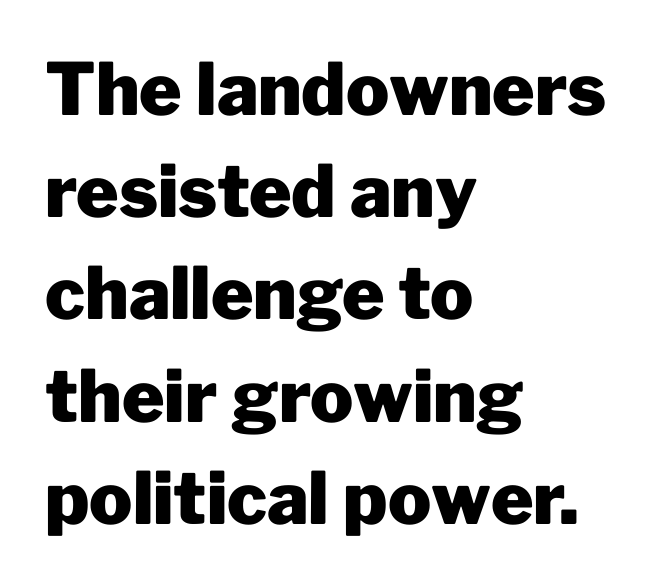
{"serif": "no", "italic": "no", "bold": "yes", "weight": "heavy", "width": "normal", "stroke_contrast": "low", "x_height": "medium", "monospaced": "no", "underline": "no", "align": "left", "line_spacing": "normal", "line_spacing_ratio": 1.42, "letter_spacing": "normal", "letter_spacing_em": 0.0, "glyph_px": 72}
